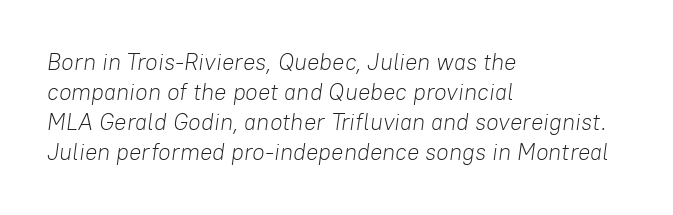
The image shows 23 px text type, italic (leaning right); set left-aligned, normal line spacing (1.31x), normal letter spacing, not underlined.
